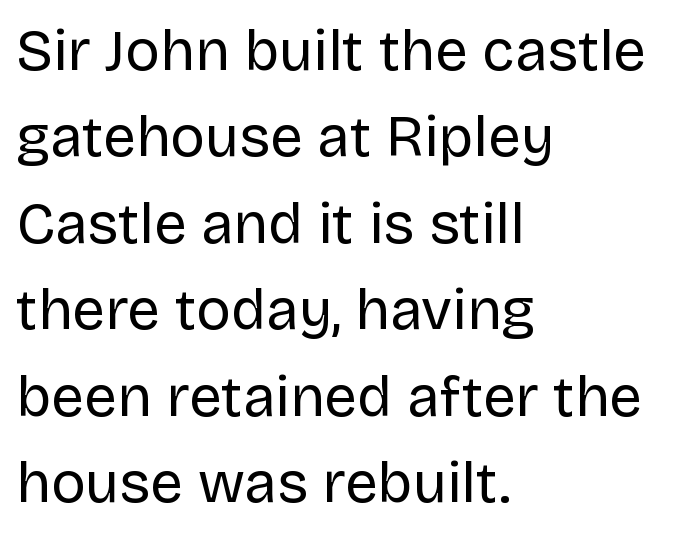
The image shows 58 px regular-weight sans-serif type, upright; set left-aligned, normal line spacing (1.49x), normal letter spacing, not underlined; low stroke contrast and a large x-height.
